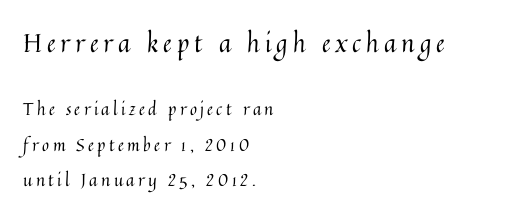
{"bold": "no", "underline": "no", "align": "left", "line_spacing": "loose", "line_spacing_ratio": 2.09, "letter_spacing": "wide", "letter_spacing_em": 0.2, "larger_block": "first", "size_ratio": 1.47, "glyph_px": 25}
